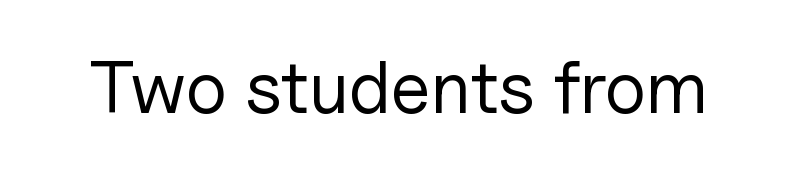
Notice how the stems are strictly vertical — no italics here. There is no visible air inserted between adjacent glyphs. Look at the bottom of the vertical strokes: they stop flat, with no serifs. The font is comparable to plain body text, perhaps lighter. Anything drawn beneath the words? Only blank space.
